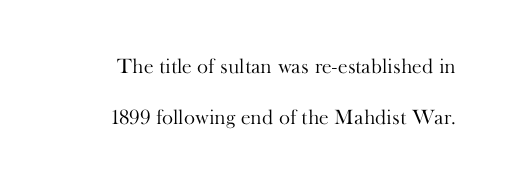
The font is comparable to plain body text, perhaps lighter. In terms of leading, this rendering errs on the spacious side. The letterforms sit shoulder to shoulder at normal distance. The glyphs are unaccompanied by any horizontal stroke below them. No italicization has been applied; the sample stays upright.
